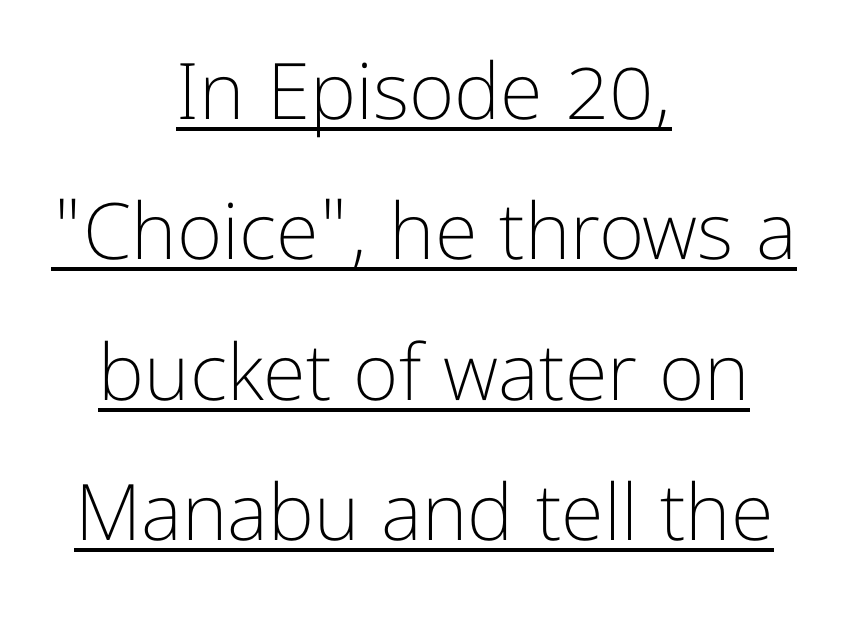
{"serif": "no", "italic": "no", "bold": "no", "weight": "light", "width": "normal", "stroke_contrast": "low", "x_height": "medium", "monospaced": "no", "underline": "yes", "align": "center", "line_spacing_ratio": 1.8, "letter_spacing": "normal", "letter_spacing_em": 0.0, "glyph_px": 78}
